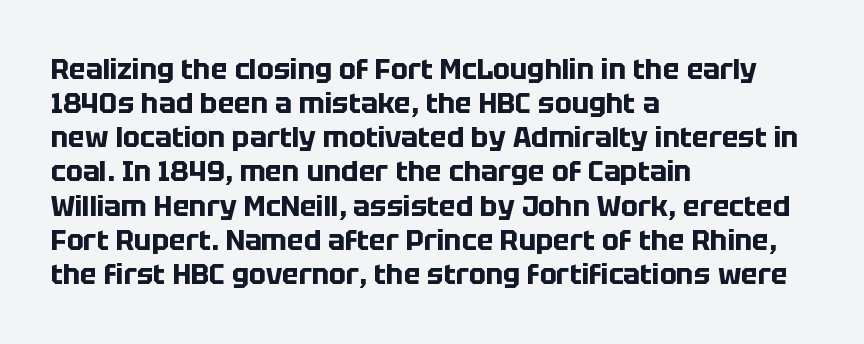
{"serif": "no", "italic": "no", "bold": "yes", "weight": "bold", "width": "normal", "stroke_contrast": "low", "x_height": "large", "monospaced": "no", "underline": "no", "align": "left", "line_spacing_ratio": 1.22, "letter_spacing": "normal", "letter_spacing_em": 0.0, "glyph_px": 28}
